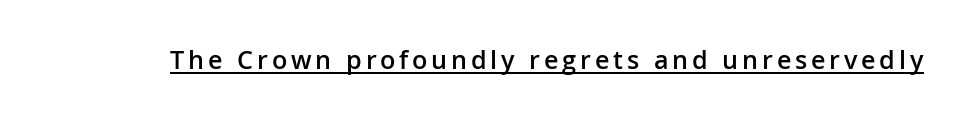
{"italic": "no", "bold": "semi", "underline": "yes", "glyph_px": 27}
